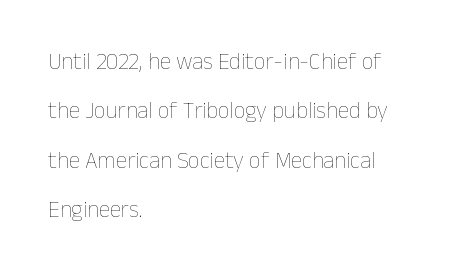
Q: Is the text bold? A: No.
Q: Is the text italic (slanted)? A: No, it is upright.
Q: Is the text underlined? A: No.
Q: How is the paragraph aligned? A: Left-aligned.
Q: Is the spacing between letters normal or unusually wide? A: Normal.
Q: Is the spacing between lines tight, normal or loose? A: Loose.
